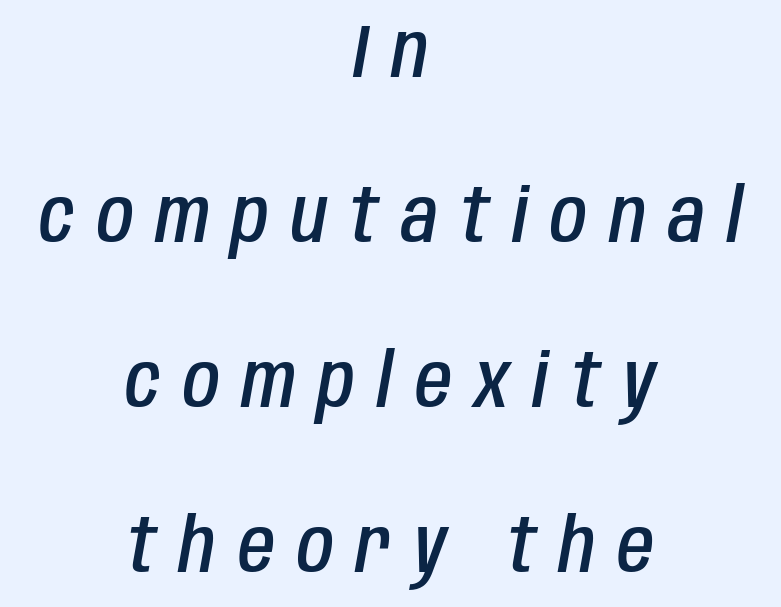
Q: Is the text bold? A: Semi-bold.
Q: Is the text italic (slanted)? A: Yes, it leans right by about 10 degrees.
Q: Is the text underlined? A: No.
Q: How is the paragraph aligned? A: Centered.
Q: Is the spacing between letters normal or unusually wide? A: Unusually wide.
Q: Is the spacing between lines tight, normal or loose? A: Loose.
Q: Width (condensed, normal, or wide)? A: Condensed.
Q: Stroke contrast? A: Low.
Q: x-height? A: Large.
Q: Monospaced? A: No.
